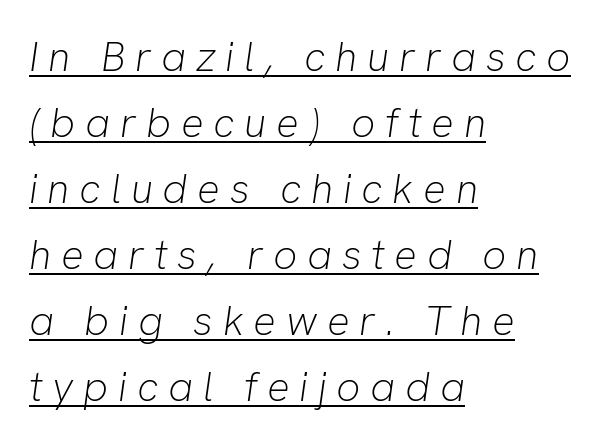
{"italic": "yes", "lean": "right", "slant_degrees": 8, "bold": "no", "weight": "light", "width": "normal", "stroke_contrast": "low", "x_height": "medium", "monospaced": "no", "underline": "yes", "align": "left", "line_spacing": "normal", "line_spacing_ratio": 1.57, "letter_spacing": "wide", "letter_spacing_em": 0.23, "glyph_px": 42}
